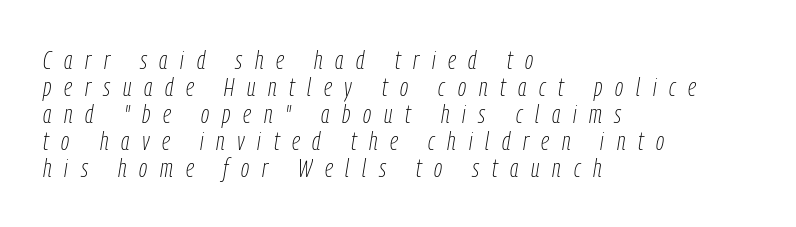
Q: Is the text bold? A: No.
Q: Is the text italic (slanted)? A: Yes, it leans right by about 9 degrees.
Q: Is the text underlined? A: No.
Q: How is the paragraph aligned? A: Left-aligned.
Q: Is the spacing between letters normal or unusually wide? A: Unusually wide.
Q: Is the spacing between lines tight, normal or loose? A: Tight.
